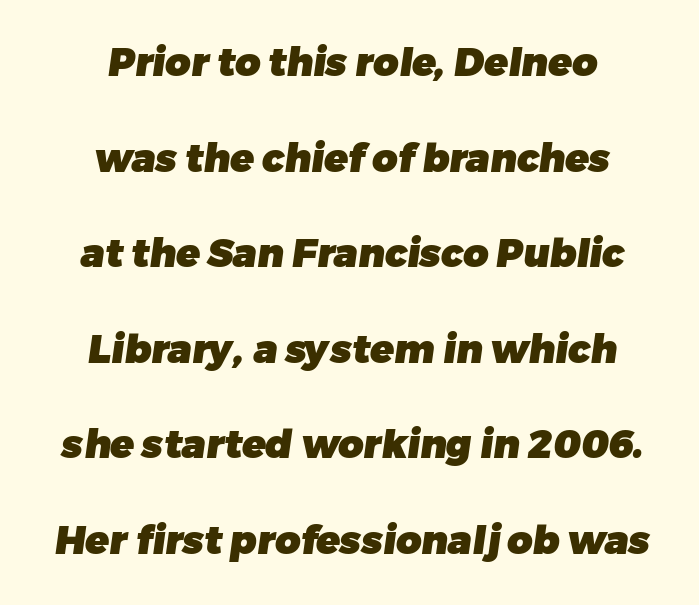
The face used here has the dense, thick strokes of a bold. The passage shown is typeset with a sans-serif family. This sample is center-justified, so both line endings float freely. This sample uses plain, unmodified letter spacing. These lines are rendered in a variable-pitch font. The words here are not underlined.
